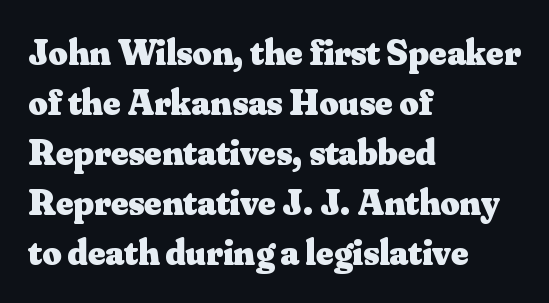
The image shows 37 px heavy serif type, upright; set left-aligned, normal line spacing (1.35x), normal letter spacing, not underlined; medium stroke contrast and a small x-height.
